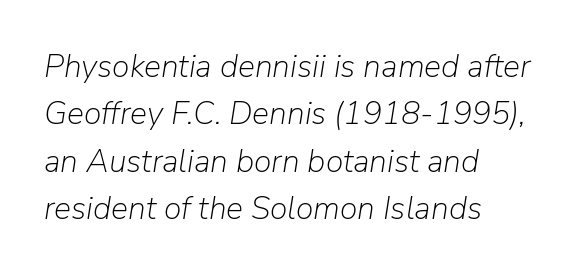
Q: Is the text bold? A: No.
Q: Is the text italic (slanted)? A: Yes, it leans right by about 9 degrees.
Q: Is the text underlined? A: No.
Q: How is the paragraph aligned? A: Left-aligned.
Q: Is the spacing between letters normal or unusually wide? A: Normal.
Q: Is the spacing between lines tight, normal or loose? A: Normal.
Q: Width (condensed, normal, or wide)? A: Normal.
Q: Stroke contrast? A: Low.
Q: x-height? A: Medium.
Q: Monospaced? A: No.
